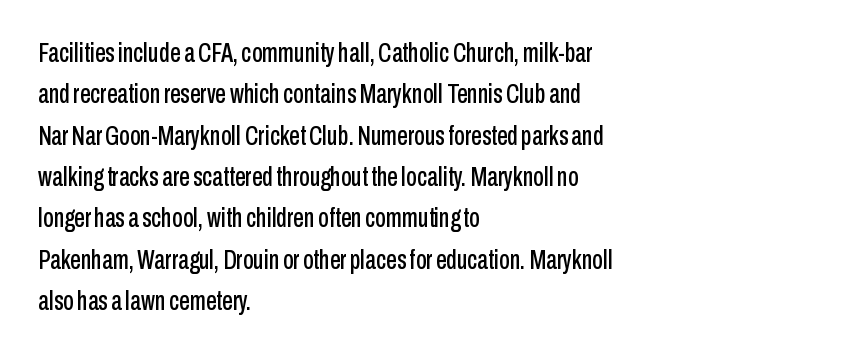
The image shows 27 px text type, upright; set left-aligned, normal line spacing (1.53x), normal letter spacing, not underlined.
